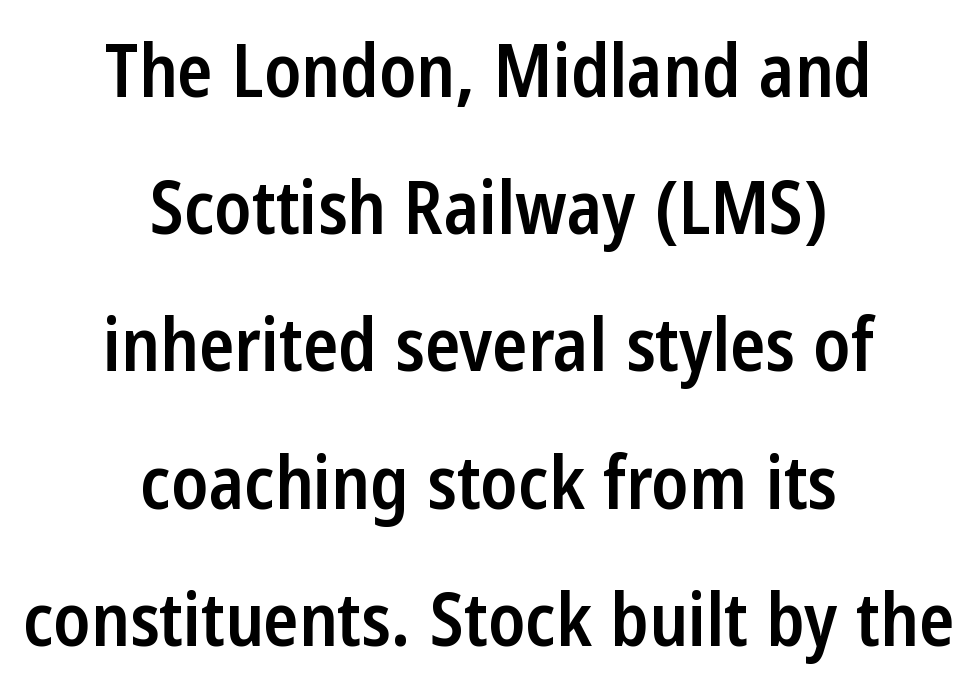
Q: Is the text bold? A: Semi-bold.
Q: Is the text italic (slanted)? A: No, it is upright.
Q: Is the typeface a serif or a sans-serif typeface? A: Sans-serif.
Q: Is the text underlined? A: No.
Q: How is the paragraph aligned? A: Centered.
Q: Is the spacing between letters normal or unusually wide? A: Normal.
Q: Width (condensed, normal, or wide)? A: Condensed.
Q: Stroke contrast? A: Low.
Q: x-height? A: Medium.
Q: Monospaced? A: No.
